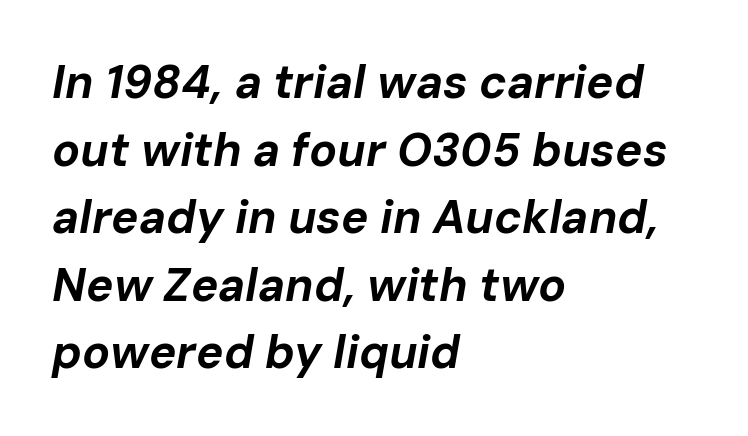
The paragraph has a hard left edge and a soft right edge. Think of a printed novel: that variable character pitch is what you see here. Type without underlining. The line texture is even and compact thanks to regular tracking.
